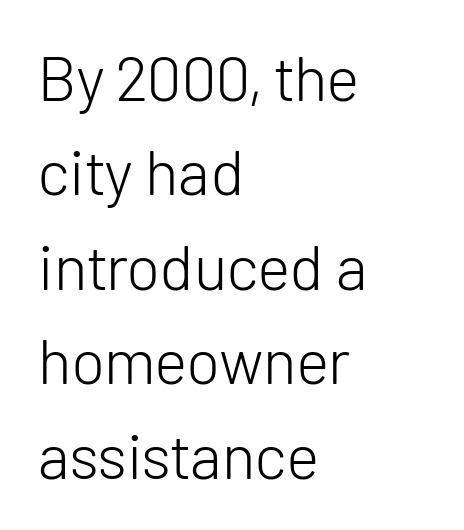
Has an underline been added? It has not. Caption: standard tracking, unaltered. The type family on display is of the sans-serif kind. If you drew a line through each stem, it would be perfectly vertical.
